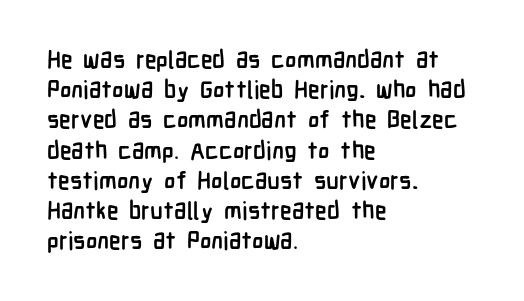
{"italic": "no", "bold": "yes", "underline": "no", "align": "left", "line_spacing": "normal", "line_spacing_ratio": 1.26, "letter_spacing": "normal", "letter_spacing_em": 0.0, "glyph_px": 24}
